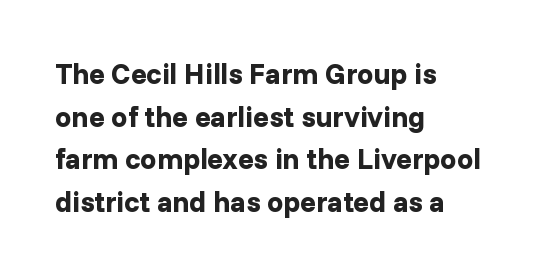
Spacing verdict: proportional, widths tailored to each character. Check where the strokes stop: nothing finishes them off — pure sans. Which margin do the lines hug? The left one — the right edge is uneven. The face used here has the dense, thick strokes of a bold.
